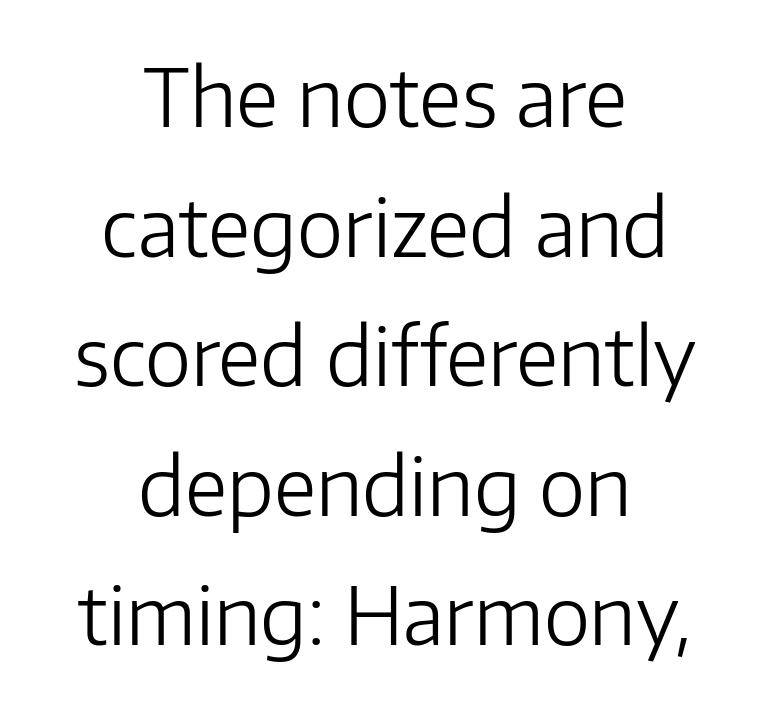
Q: Is the text bold? A: No.
Q: Is the text italic (slanted)? A: No, it is upright.
Q: Is the typeface a serif or a sans-serif typeface? A: Sans-serif.
Q: Is the text underlined? A: No.
Q: How is the paragraph aligned? A: Centered.
Q: Is the spacing between letters normal or unusually wide? A: Normal.
Q: Is the spacing between lines tight, normal or loose? A: Normal.
Q: Width (condensed, normal, or wide)? A: Normal.
Q: Stroke contrast? A: Low.
Q: x-height? A: Medium.
Q: Monospaced? A: No.
